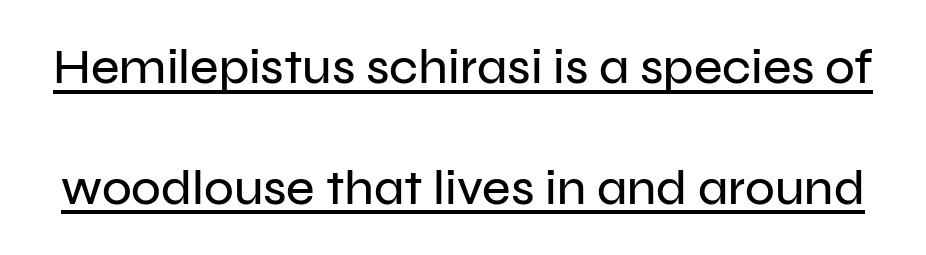
Are there feet on the stems? There aren't — it's a sans. Horizontal bands of white between lines are thick stripes. Style check: upright. The gaps between neighbouring characters are ordinary and unremarkable.
